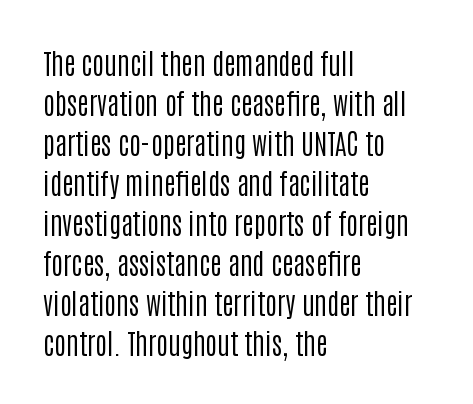
Q: Is the text bold? A: No.
Q: Is the text italic (slanted)? A: No, it is upright.
Q: Is the typeface a serif or a sans-serif typeface? A: Sans-serif.
Q: Is the text underlined? A: No.
Q: How is the paragraph aligned? A: Left-aligned.
Q: Is the spacing between letters normal or unusually wide? A: Normal.
Q: Is the spacing between lines tight, normal or loose? A: Normal.
Q: Width (condensed, normal, or wide)? A: Condensed.
Q: Stroke contrast? A: Low.
Q: x-height? A: Large.
Q: Monospaced? A: No.
